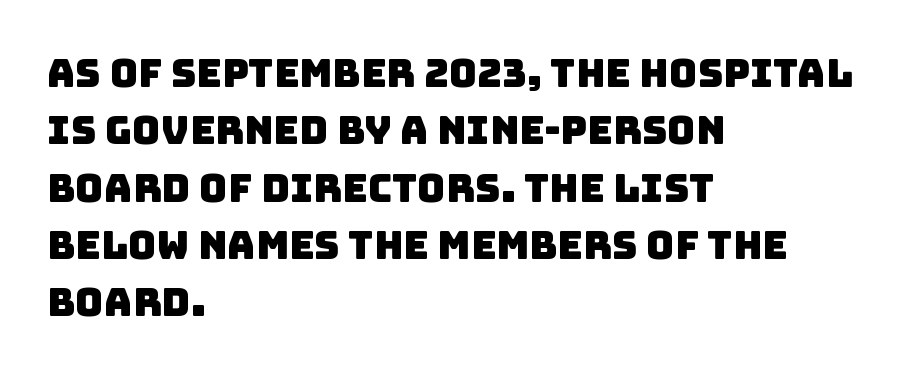
{"serif": "no", "width": "normal", "stroke_contrast": "low", "x_height": "large", "monospaced": "no", "underline": "no", "align": "left", "line_spacing": "normal", "line_spacing_ratio": 1.47, "letter_spacing": "normal", "letter_spacing_em": 0.0, "glyph_px": 39}
